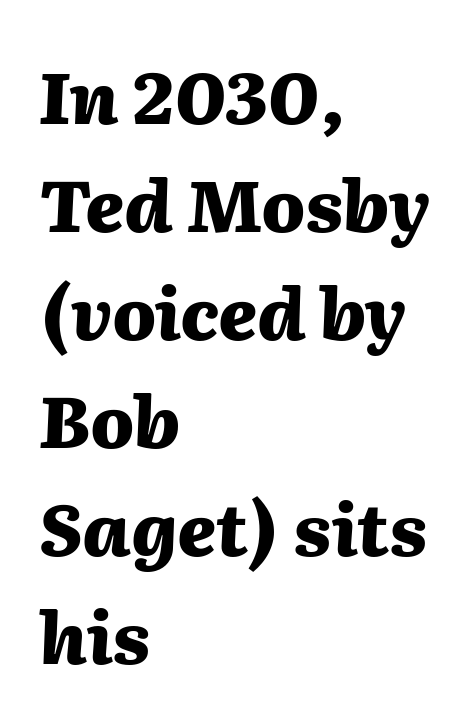
The image shows 72 px heavy type, italic (leaning right); set left-aligned, normal line spacing (1.5x), normal letter spacing, not underlined; medium stroke contrast and a medium x-height.
